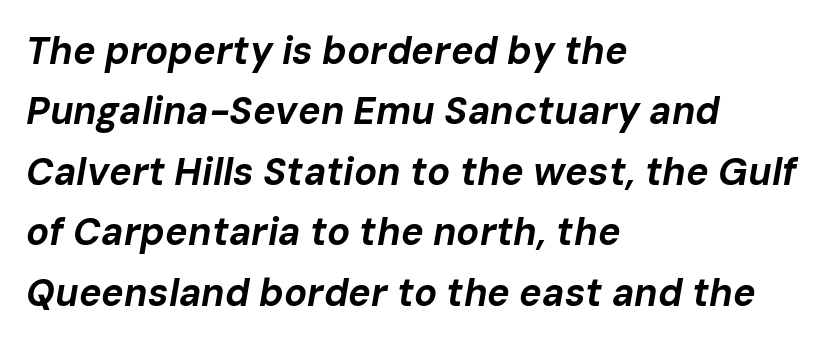
The typography opts for an oblique posture over an upright one. No word sits above an underline. A normal amount of white space separates one row of letters from the next. Nobody touched the tracking dial on this one.
